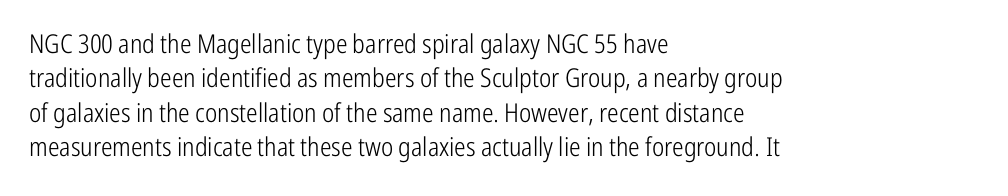
The image shows 26 px text type, upright; set left-aligned, normal line spacing (1.32x), normal letter spacing, not underlined.
